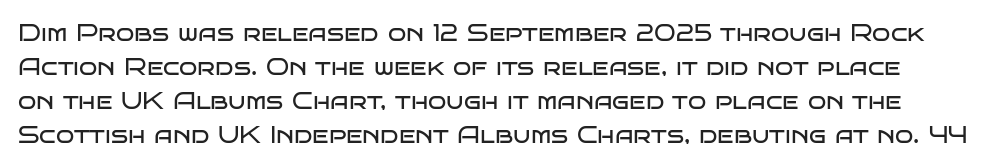
{"italic": "no", "bold": "no", "underline": "no", "line_spacing": "normal", "line_spacing_ratio": 1.41, "letter_spacing": "normal", "letter_spacing_em": 0.0, "glyph_px": 24}
